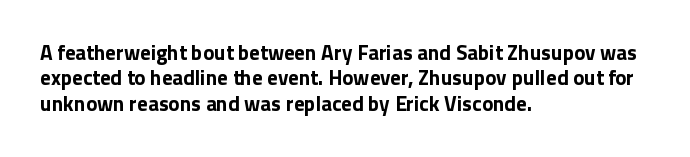
Q: Is the text bold? A: Yes.
Q: Is the text italic (slanted)? A: No, it is upright.
Q: Is the text underlined? A: No.
Q: How is the paragraph aligned? A: Left-aligned.
Q: Is the spacing between letters normal or unusually wide? A: Normal.
